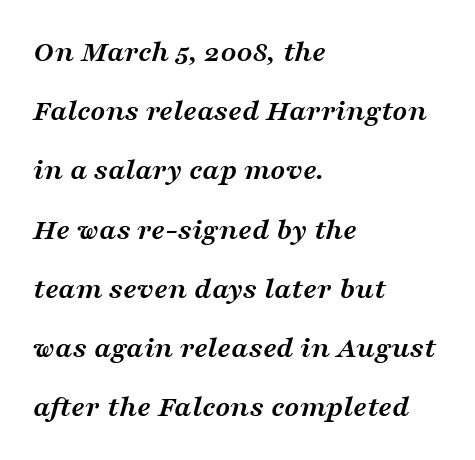
The letters advance in unequal steps, a hallmark of proportional type. The rendering shows small feet on the letterforms — a serif design. Underlining? Definitely not there. The gaps between neighbouring characters are ordinary and unremarkable. Each new line begins a long way beneath the previous one. Every letter is thick-stroked: bold, no question.
